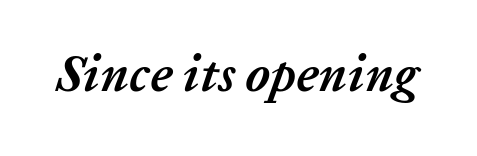
{"italic": "yes", "lean": "right", "slant_degrees": 20, "bold": "yes", "weight": "semibold", "width": "normal", "stroke_contrast": "low", "x_height": "medium", "monospaced": "no", "underline": "no", "letter_spacing": "normal", "letter_spacing_em": 0.0, "glyph_px": 51}
